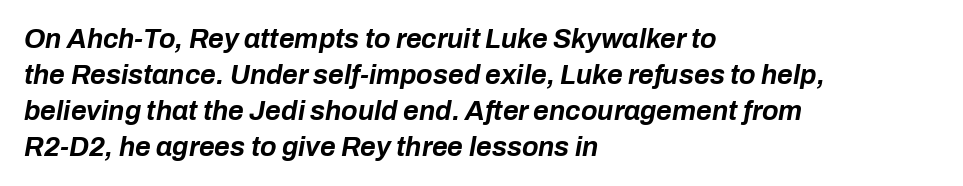
{"italic": "yes", "lean": "right", "slant_degrees": 10, "bold": "yes", "underline": "no", "align": "left", "line_spacing": "normal", "line_spacing_ratio": 1.33, "letter_spacing": "normal", "letter_spacing_em": 0.0, "glyph_px": 27}
